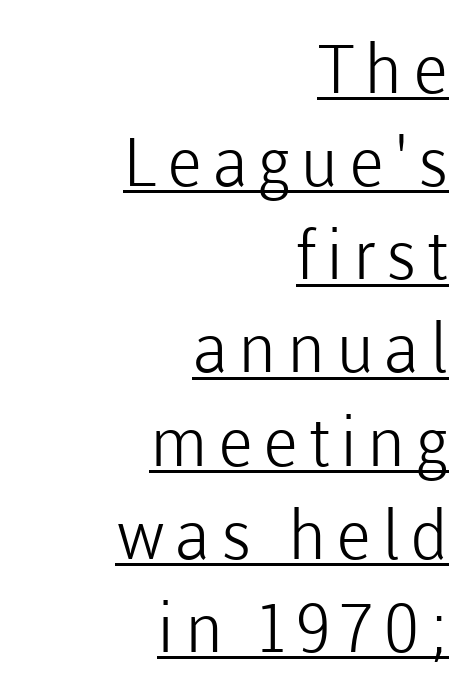
Q: Is the text bold? A: No.
Q: Is the text italic (slanted)? A: No, it is upright.
Q: Is the typeface a serif or a sans-serif typeface? A: Sans-serif.
Q: Is the text underlined? A: Yes.
Q: How is the paragraph aligned? A: Right-aligned.
Q: Is the spacing between lines tight, normal or loose? A: Normal.
Q: Width (condensed, normal, or wide)? A: Normal.
Q: Stroke contrast? A: Low.
Q: x-height? A: Medium.
Q: Monospaced? A: No.
